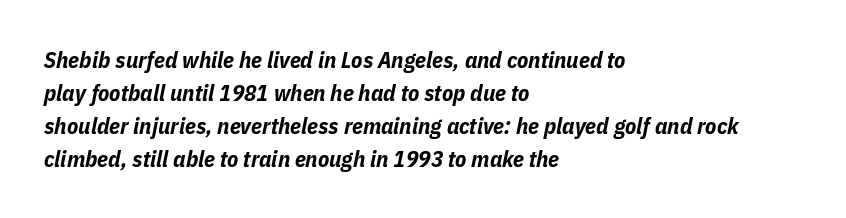
Alignment: flush left. Honestly, the letter spacing is just normal — you wouldn't notice it. Type without underlining. Heavy, bold letterforms. Quick note: interline space is typical. Notice how the stems are inclined rather than vertical — that's the hallmark of italics.
